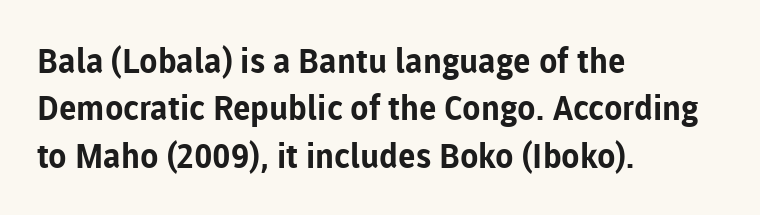
{"serif": "no", "italic": "no", "bold": "yes", "weight": "bold", "width": "normal", "stroke_contrast": "low", "x_height": "medium", "monospaced": "no", "underline": "no", "align": "left", "line_spacing": "normal", "line_spacing_ratio": 1.39, "letter_spacing": "normal", "letter_spacing_em": 0.0, "glyph_px": 34}
